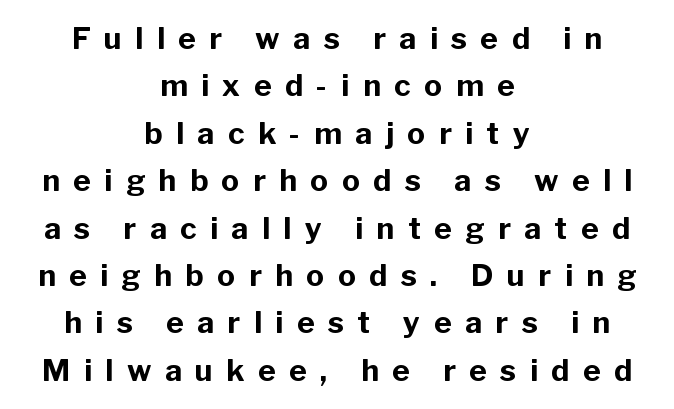
Q: Is the text bold? A: Yes.
Q: Is the text italic (slanted)? A: No, it is upright.
Q: Is the typeface a serif or a sans-serif typeface? A: Sans-serif.
Q: Is the text underlined? A: No.
Q: How is the paragraph aligned? A: Centered.
Q: Is the spacing between letters normal or unusually wide? A: Unusually wide.
Q: Is the spacing between lines tight, normal or loose? A: Normal.
Q: Width (condensed, normal, or wide)? A: Normal.
Q: Stroke contrast? A: Low.
Q: x-height? A: Medium.
Q: Monospaced? A: No.
